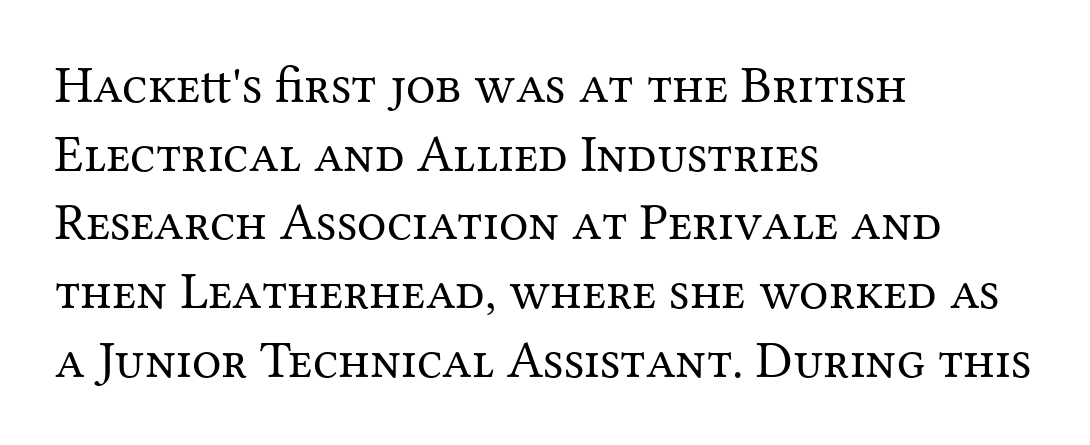
The image shows 52 px regular-weight serif type, upright; set left-aligned, normal line spacing (1.32x), normal letter spacing, not underlined; medium stroke contrast and a medium x-height.
